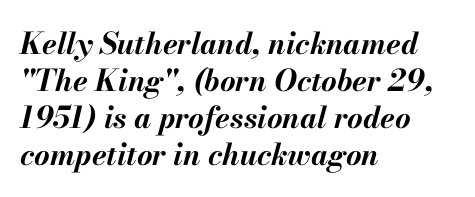
{"italic": "yes", "lean": "right", "slant_degrees": 13, "bold": "yes", "weight": "bold", "width": "normal", "stroke_contrast": "medium", "x_height": "small", "monospaced": "no", "underline": "no", "align": "left", "line_spacing_ratio": 1.23, "letter_spacing": "normal", "letter_spacing_em": 0.0, "glyph_px": 30}
